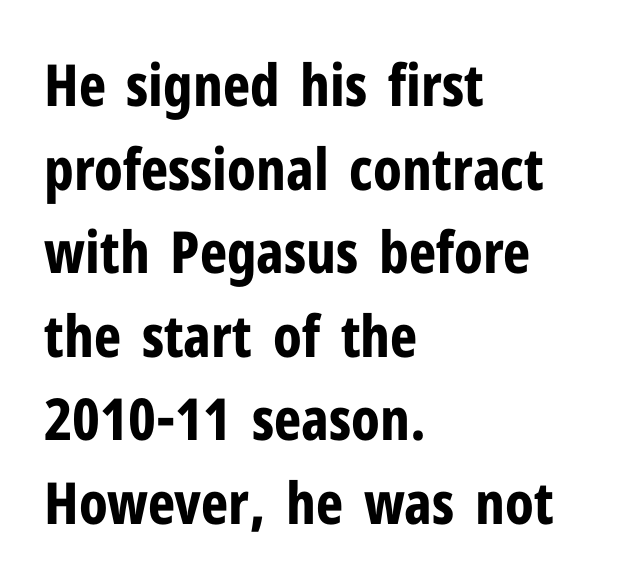
Q: Is the text bold? A: Yes.
Q: Is the text italic (slanted)? A: No, it is upright.
Q: Is the typeface a serif or a sans-serif typeface? A: Sans-serif.
Q: Is the text underlined? A: No.
Q: How is the paragraph aligned? A: Left-aligned.
Q: Is the spacing between letters normal or unusually wide? A: Normal.
Q: Is the spacing between lines tight, normal or loose? A: Normal.
Q: Width (condensed, normal, or wide)? A: Condensed.
Q: Stroke contrast? A: Low.
Q: x-height? A: Medium.
Q: Monospaced? A: No.
